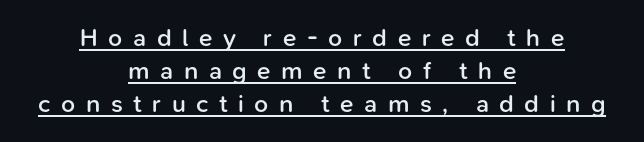
The image shows 25 px text type, upright; set centered, normal line spacing (1.32x), unusually wide letter spacing (+0.42 em), underlined.
